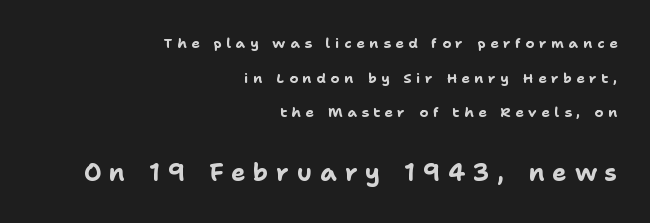
The image shows 24 px bold type, upright; set right-aligned, loose line spacing (2.48x), unusually wide letter spacing (+0.33 em), not underlined; the second (bottom) block is 1.71x larger.
